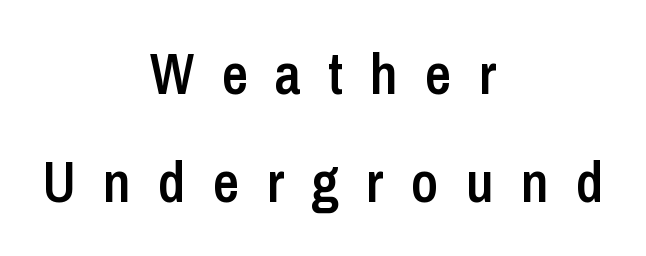
Think of a printed novel: that variable character pitch is what you see here. Words appear elongated and porous because spacing is wide. Does the type have serifs? No, each stem ends abruptly. Students, this is semibold: more ink than regular, less than bold. Underlining? Definitely not there.
